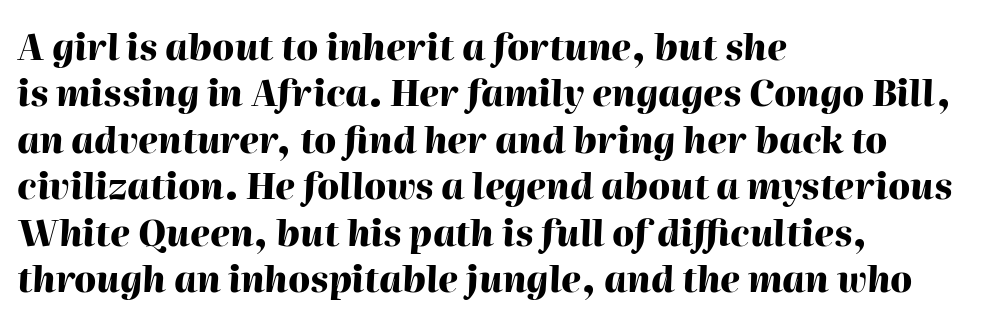
The image shows 36 px heavy type, italic (leaning right); set left-aligned, normal line spacing (1.29x), normal letter spacing, not underlined; high stroke contrast and a medium x-height.
